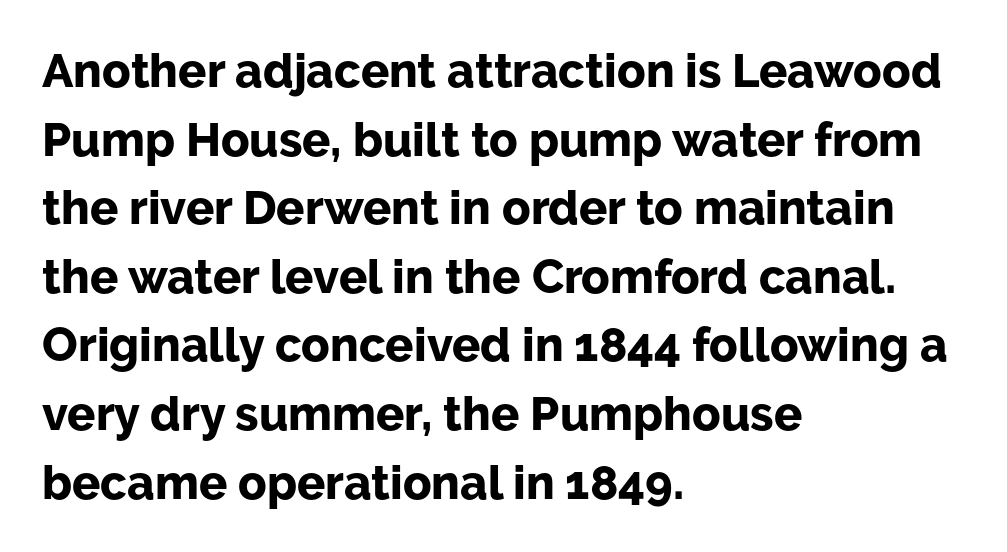
No word sits above an underline. If you drew a ruler down the left edge, every line would touch it. Compared with typical paragraphs, the rows here are spaced about the same. No feet cap the strokes, marking this as sans-serif type. You can tell it's not italic because the verticals are truly vertical.
